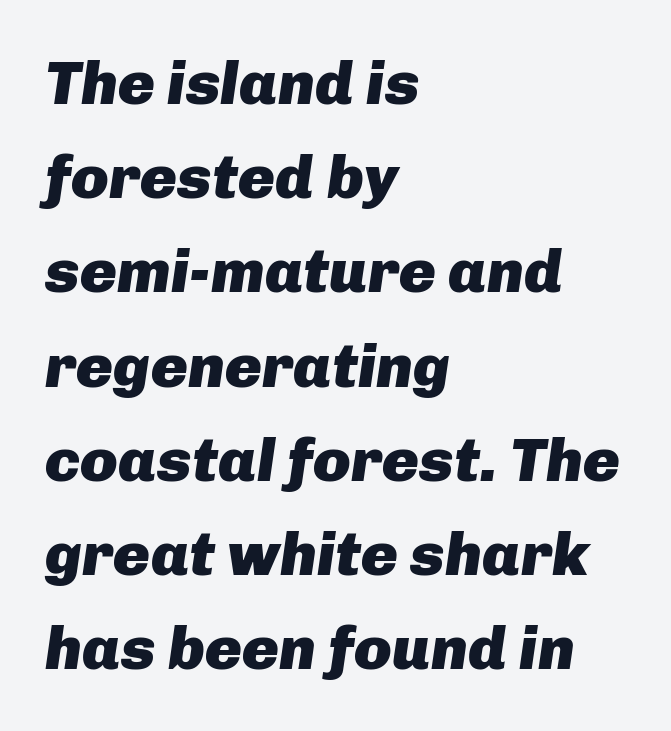
Q: Is the text bold? A: Yes.
Q: Is the text italic (slanted)? A: Yes, it leans right by about 8 degrees.
Q: Is the text underlined? A: No.
Q: How is the paragraph aligned? A: Left-aligned.
Q: Is the spacing between letters normal or unusually wide? A: Normal.
Q: Is the spacing between lines tight, normal or loose? A: Normal.
Q: Width (condensed, normal, or wide)? A: Normal.
Q: Stroke contrast? A: Low.
Q: x-height? A: Medium.
Q: Monospaced? A: No.
